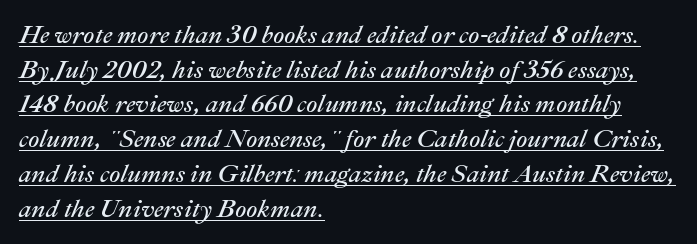
Q: Is the text bold? A: No.
Q: Is the text italic (slanted)? A: Yes, it leans right by about 22 degrees.
Q: Is the text underlined? A: Yes.
Q: How is the paragraph aligned? A: Left-aligned.
Q: Is the spacing between letters normal or unusually wide? A: Normal.
Q: Is the spacing between lines tight, normal or loose? A: Normal.
